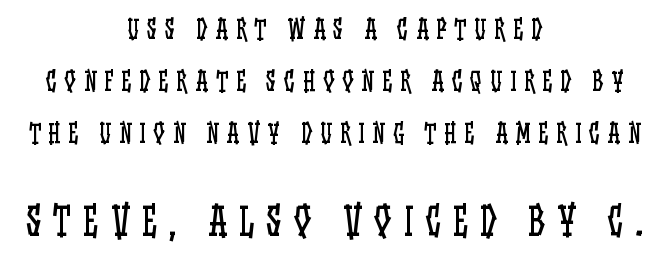
{"italic": "no", "bold": "no", "weight": "regular", "width": "condensed", "stroke_contrast": "low", "x_height": "large", "monospaced": "no", "underline": "no", "align": "center", "line_spacing": "loose", "line_spacing_ratio": 2.08, "letter_spacing": "wide", "letter_spacing_em": 0.32, "larger_block": "second", "size_ratio": 1.52, "glyph_px": 38}
